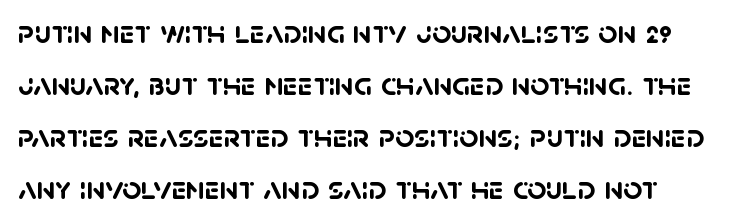
The designer left line spacing at the default. The rendering uses a bold face; every stroke is thick and dark. Each letter's strokes conclude bluntly, with no projecting serifs. The specimen omits any rule beneath the text block's lines.
